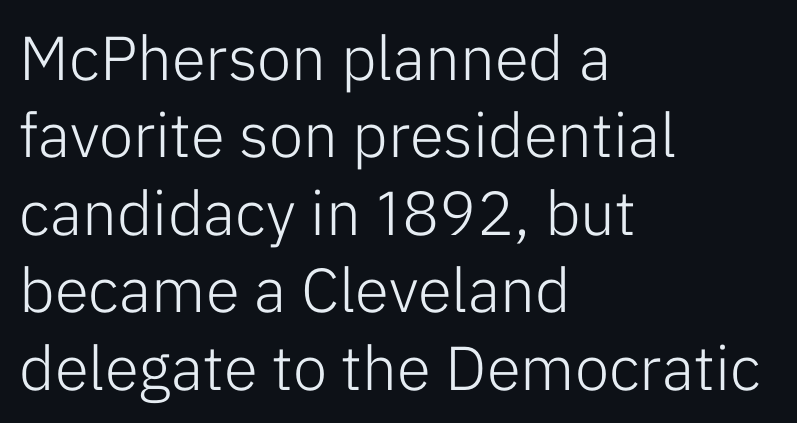
{"serif": "no", "italic": "no", "bold": "no", "weight": "light", "width": "normal", "stroke_contrast": "low", "x_height": "medium", "monospaced": "no", "underline": "no", "align": "left", "line_spacing": "normal", "line_spacing_ratio": 1.25, "letter_spacing": "normal", "letter_spacing_em": 0.0, "glyph_px": 62}
